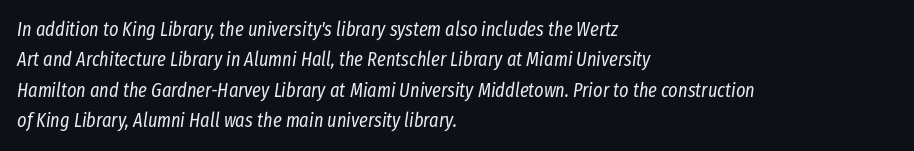
Horizontal bands of white between lines are of average thickness. Looking at the ascenders, they clearly lean. The baseline area is clear. Casual observation: everything's shoved over to the left.
